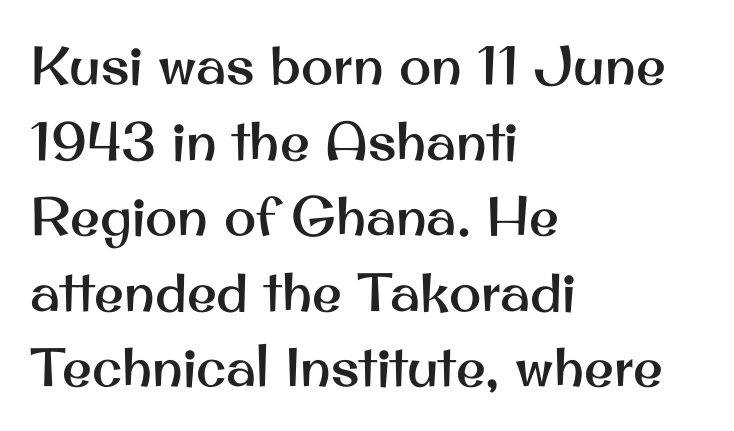
This sample is left-justified, so line endings fall wherever the words run out. The zone under the glyphs is completely vacant. Does the leading feel generous? No, just average. The letters stand upright; this is a roman face. Nothing sits at the stroke ends, so this counts as sans-serif. Compared with typical body copy, the letter spacing here is the same.
